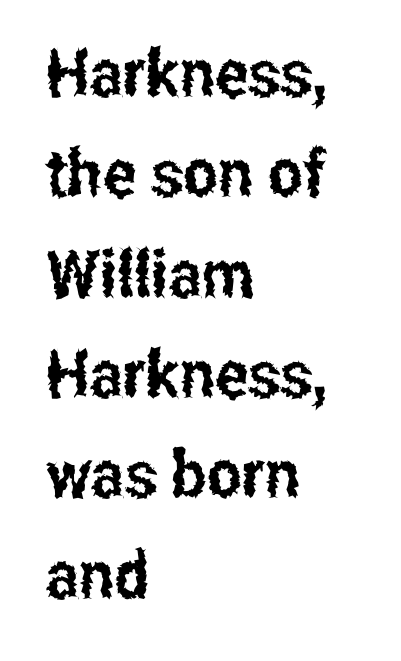
Horizontally, the lines are justified to the leading edge only. Posture: vertical. How would I describe the line gaps? Plain and ordinary. The space beneath each line is pristine and unruled.
